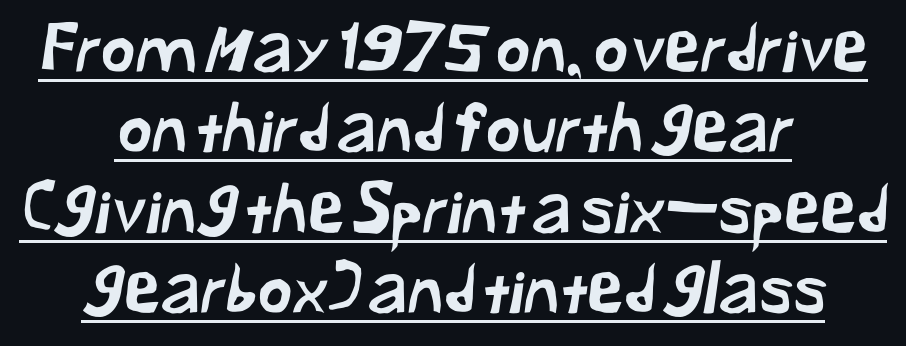
{"serif": "no", "width": "normal", "stroke_contrast": "low", "x_height": "medium", "monospaced": "no", "underline": "yes", "align": "center", "line_spacing_ratio": 1.2, "letter_spacing": "normal", "letter_spacing_em": 0.0, "glyph_px": 67}
